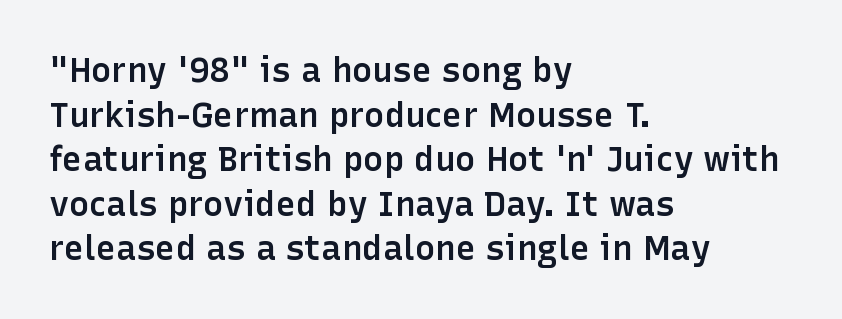
{"serif": "no", "italic": "no", "bold": "semi", "weight": "semibold", "width": "normal", "stroke_contrast": "low", "x_height": "medium", "monospaced": "no", "underline": "no", "align": "left", "line_spacing": "normal", "line_spacing_ratio": 1.31, "letter_spacing": "normal", "letter_spacing_em": 0.0, "glyph_px": 34}
